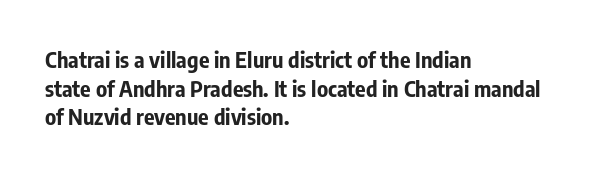
Teacher's note: observe the even left margin — that is flush-left alignment. You can tell it's not italic because the verticals are truly vertical. Words float on clear page, feet unadorned. The letterforms sit shoulder to shoulder at normal distance.
